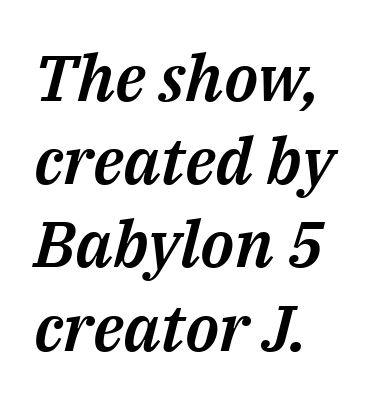
Q: Is the text italic (slanted)? A: Yes, it leans right by about 14 degrees.
Q: Is the text underlined? A: No.
Q: How is the paragraph aligned? A: Left-aligned.
Q: Is the spacing between letters normal or unusually wide? A: Normal.
Q: Is the spacing between lines tight, normal or loose? A: Normal.
Q: Width (condensed, normal, or wide)? A: Normal.
Q: Stroke contrast? A: Medium.
Q: x-height? A: Medium.
Q: Monospaced? A: No.
